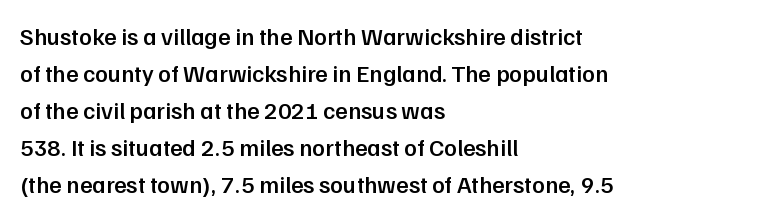
Q: Is the text bold? A: Semi-bold.
Q: Is the text italic (slanted)? A: No, it is upright.
Q: Is the text underlined? A: No.
Q: How is the paragraph aligned? A: Left-aligned.
Q: Is the spacing between letters normal or unusually wide? A: Normal.
Q: Is the spacing between lines tight, normal or loose? A: Normal.
